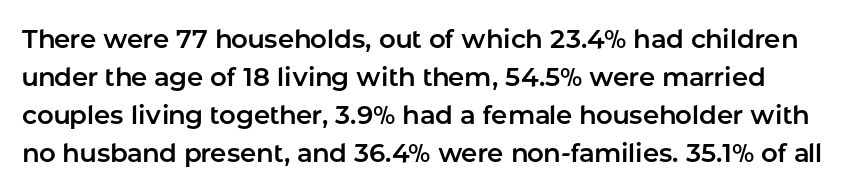
The gaps between neighbouring characters are ordinary and unremarkable. Just letters on the line, the space beneath them empty. Regular leading. Quick note: not italic, upright.
